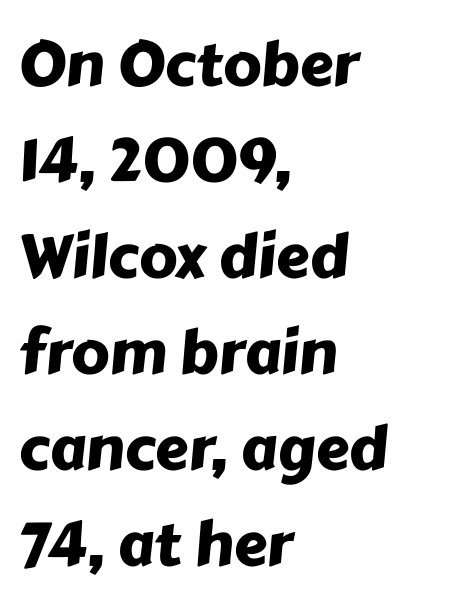
The image shows 60 px sans-serif type; set left-aligned, normal line spacing (1.6x), normal letter spacing, not underlined; low stroke contrast and a medium x-height.
